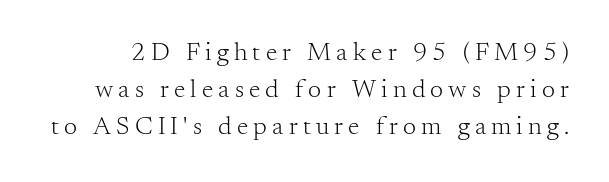
Q: Is the text bold? A: No.
Q: Is the text italic (slanted)? A: No, it is upright.
Q: Is the text underlined? A: No.
Q: Is the spacing between letters normal or unusually wide? A: Unusually wide.
Q: Is the spacing between lines tight, normal or loose? A: Normal.
